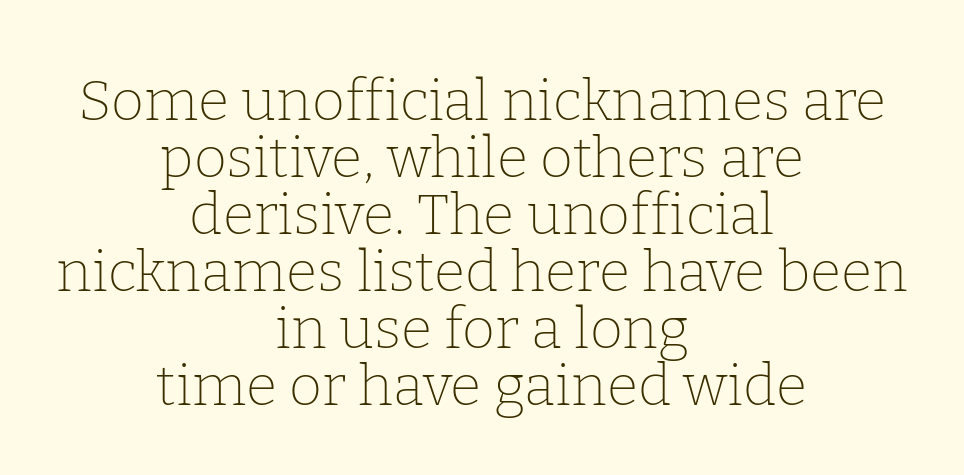
Q: Is the text bold? A: No.
Q: Is the text italic (slanted)? A: No, it is upright.
Q: Is the typeface a serif or a sans-serif typeface? A: Serif.
Q: Is the text underlined? A: No.
Q: How is the paragraph aligned? A: Centered.
Q: Is the spacing between letters normal or unusually wide? A: Normal.
Q: Is the spacing between lines tight, normal or loose? A: Tight.
Q: Width (condensed, normal, or wide)? A: Normal.
Q: Stroke contrast? A: Low.
Q: x-height? A: Medium.
Q: Monospaced? A: No.
